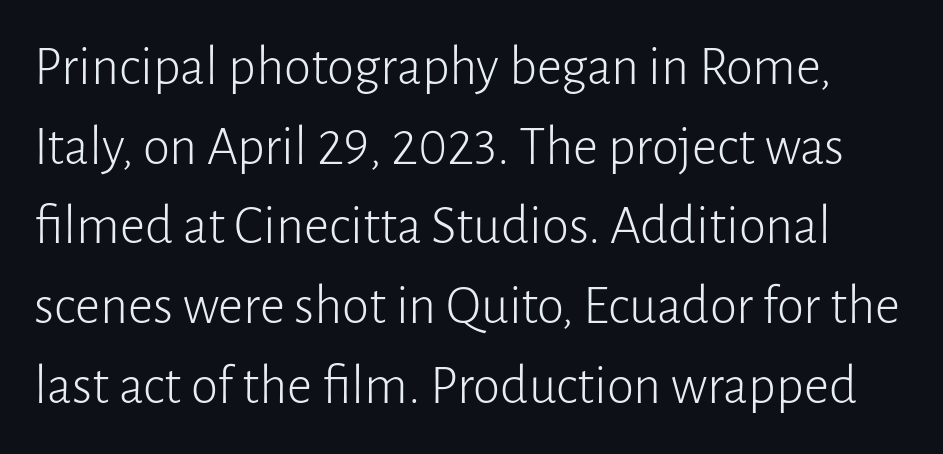
Standard letterfit; no display-style spreading of the glyphs. How would I describe the line gaps? Plain and ordinary. You can tell from the bare stems that sans-serif type was used. Beneath every word, the page is bare. Looks like regular typesetting: each glyph gets only the width it needs. It's the straight-up-and-down kind of type.
